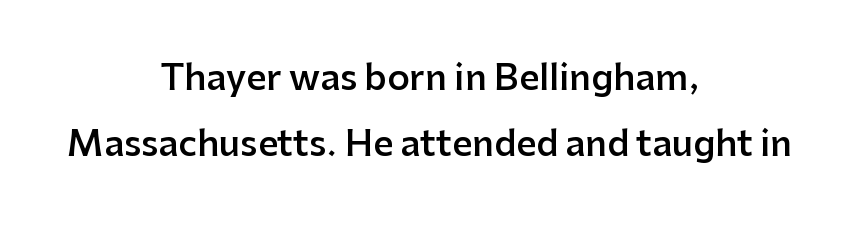
Stems and bowls a touch heavier than normal — semibold. If you folded the block vertically in half, each line would mirror itself in length. Bare-footed words on every line. Between one letter and the next there's only the usual sliver of space.
